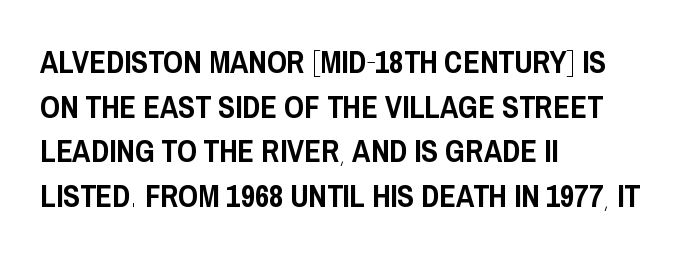
In terms of letterform style, serifs are entirely absent. Layout note: lines flush left. Baseline-to-baseline distance is the conventional proportion of letter height. Unlike italic type, these characters show no tilt at all. Inter-character spacing is left at the font's built-in metrics. Do the characters align in a grid? No, the font is proportional.
